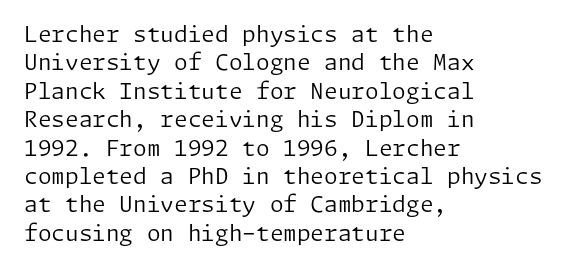
Q: Is the text bold? A: No.
Q: Is the text italic (slanted)? A: No, it is upright.
Q: Is the text underlined? A: No.
Q: How is the paragraph aligned? A: Left-aligned.
Q: Is the spacing between letters normal or unusually wide? A: Normal.
Q: Is the spacing between lines tight, normal or loose? A: Normal.
